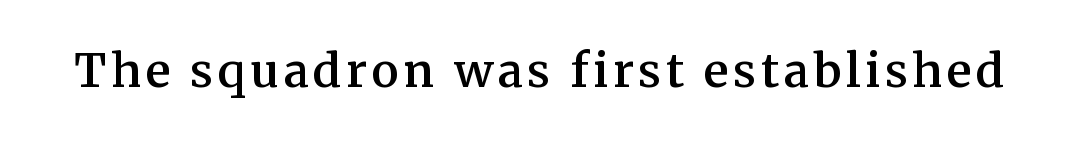
Q: Is the text bold? A: Semi-bold.
Q: Is the text italic (slanted)? A: No, it is upright.
Q: Is the typeface a serif or a sans-serif typeface? A: Serif.
Q: Is the text underlined? A: No.
Q: Width (condensed, normal, or wide)? A: Normal.
Q: Stroke contrast? A: Medium.
Q: x-height? A: Medium.
Q: Monospaced? A: No.
